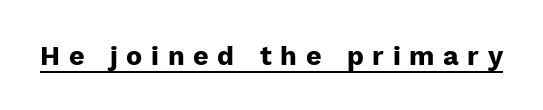
{"italic": "no", "bold": "yes", "underline": "yes", "letter_spacing": "wide", "letter_spacing_em": 0.32, "glyph_px": 27}
